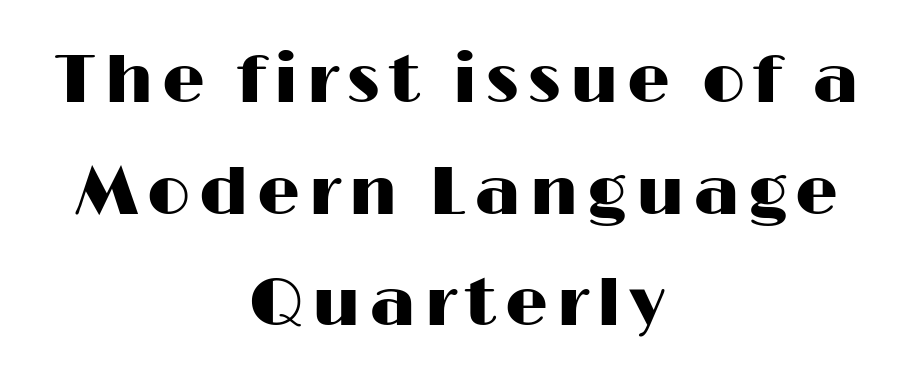
The image shows 68 px wide sans-serif type, upright; set centered, normal line spacing (1.64x), not underlined; high stroke contrast and a medium x-height.
